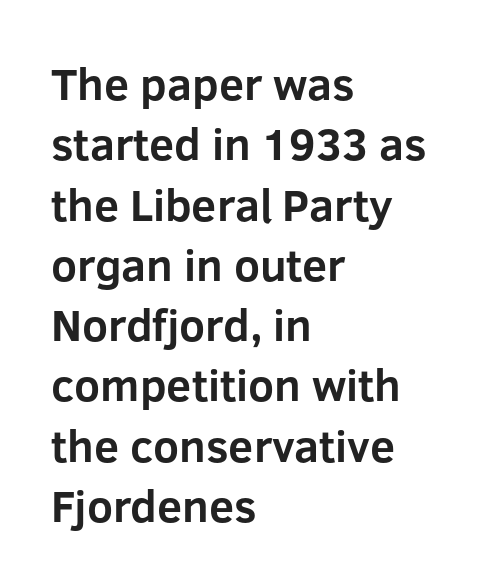
{"serif": "no", "italic": "no", "bold": "yes", "weight": "bold", "width": "normal", "stroke_contrast": "low", "x_height": "medium", "monospaced": "no", "underline": "no", "align": "left", "line_spacing": "normal", "line_spacing_ratio": 1.34, "letter_spacing": "normal", "letter_spacing_em": 0.0, "glyph_px": 45}
